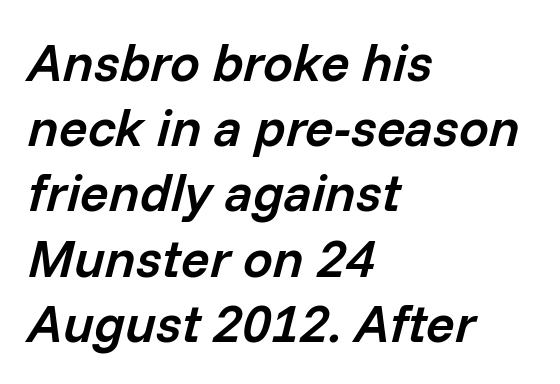
Horizontal alignment here is leftward, the default for most running prose. The letters advance in unequal steps, a hallmark of proportional type. Each row of text sits above clean, open space. Firm but not heavy-handed strokes: this text is semibold.
